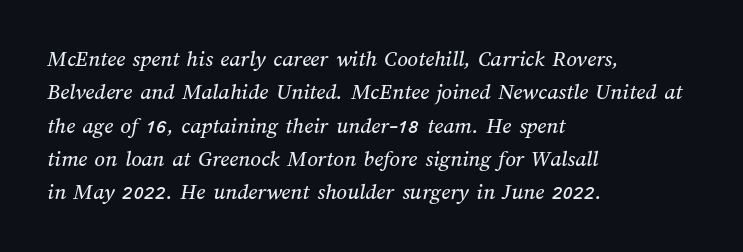
Q: Is the text underlined? A: No.
Q: How is the paragraph aligned? A: Left-aligned.
Q: Is the spacing between letters normal or unusually wide? A: Normal.
Q: Is the spacing between lines tight, normal or loose? A: Normal.
